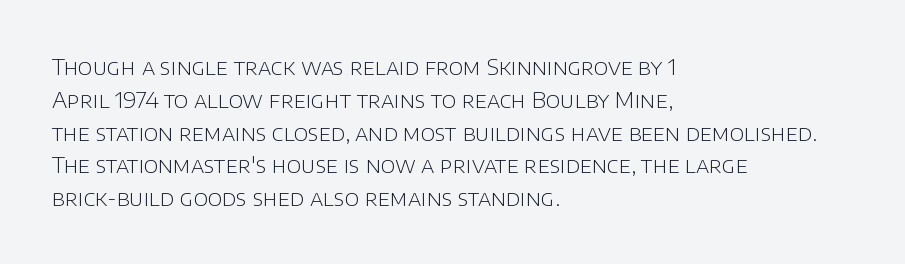
{"italic": "no", "bold": "no", "underline": "no", "align": "left", "line_spacing": "normal", "line_spacing_ratio": 1.49, "letter_spacing": "normal", "letter_spacing_em": 0.0, "glyph_px": 22}
